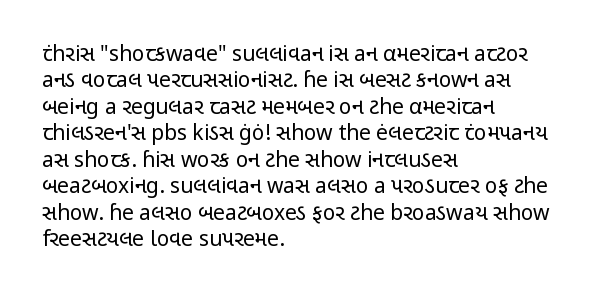
The image shows 21 px text type, upright; set left-aligned, normal line spacing (1.26x), normal letter spacing, not underlined.
